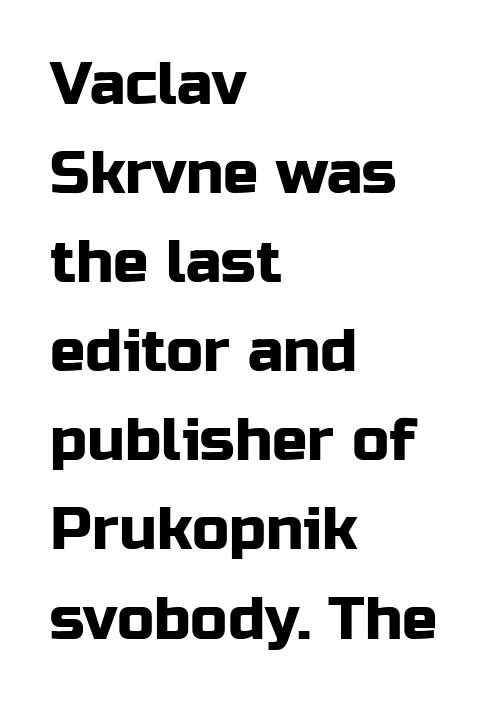
The typesetter chose a ragged-right arrangement here. Nothing unusual about the tracking: characters are spaced as the font intends. The typography opts for an upright posture over an oblique one. Glance below the letters and you will spot only blank space. This sample keeps an unexceptional amount of space between lines.
